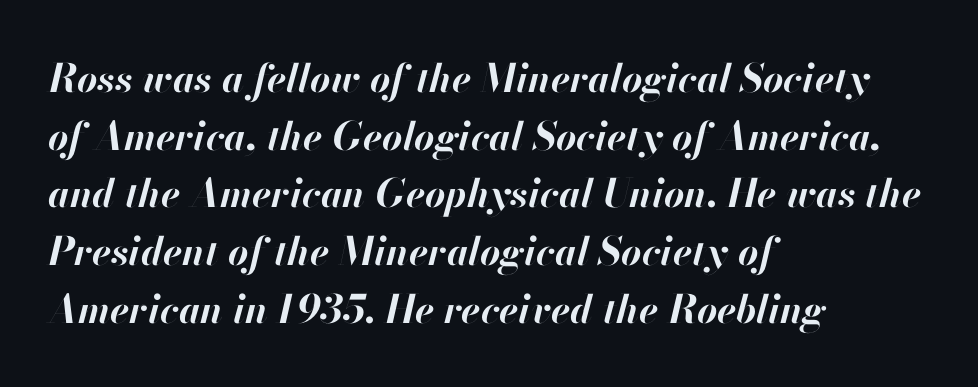
{"italic": "yes", "lean": "right", "slant_degrees": 13, "bold": "yes", "weight": "bold", "width": "normal", "stroke_contrast": "high", "x_height": "small", "monospaced": "no", "underline": "no", "align": "left", "line_spacing": "normal", "line_spacing_ratio": 1.48, "letter_spacing": "normal", "letter_spacing_em": 0.0, "glyph_px": 39}
